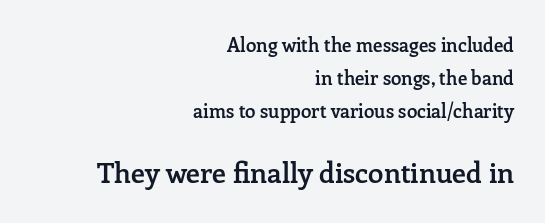
{"serif": "yes", "italic": "no", "bold": "semi", "weight": "semibold", "width": "normal", "stroke_contrast": "low", "x_height": "medium", "monospaced": "no", "underline": "no", "align": "right", "line_spacing_ratio": 1.73, "letter_spacing": "normal", "letter_spacing_em": 0.0, "larger_block": "second", "size_ratio": 1.47, "glyph_px": 28}
